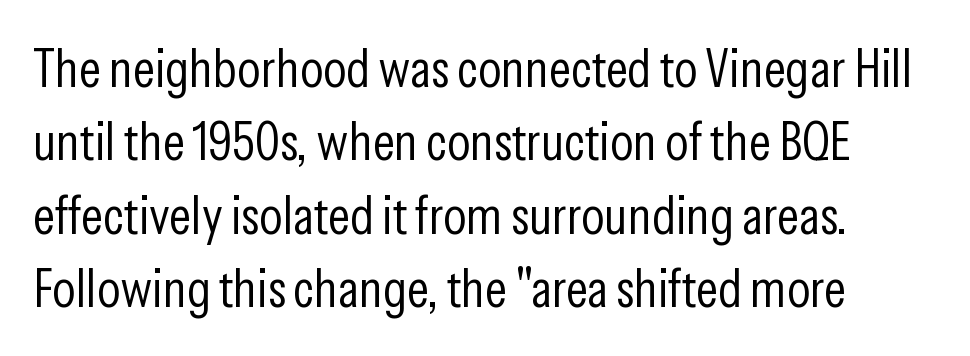
{"serif": "no", "italic": "no", "bold": "no", "weight": "light", "width": "condensed", "stroke_contrast": "low", "x_height": "medium", "monospaced": "no", "underline": "no", "align": "left", "line_spacing": "normal", "line_spacing_ratio": 1.36, "letter_spacing": "normal", "letter_spacing_em": 0.0, "glyph_px": 54}
